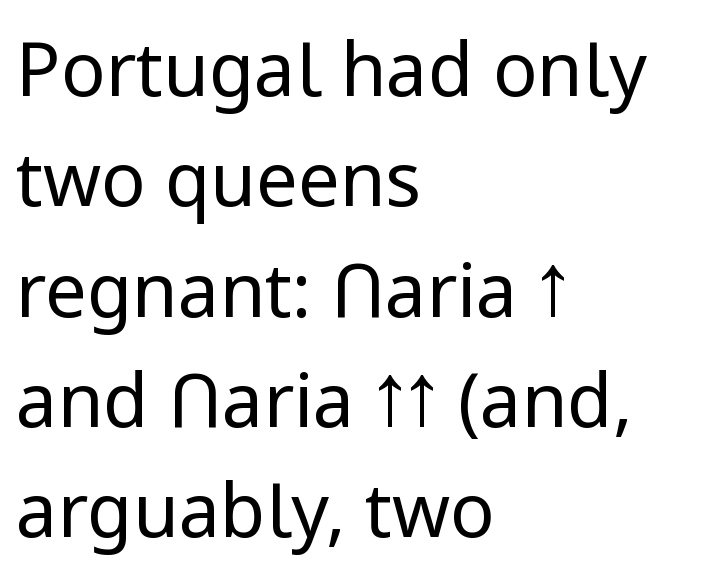
Q: Is the text bold? A: No.
Q: Is the text italic (slanted)? A: No, it is upright.
Q: Is the typeface a serif or a sans-serif typeface? A: Sans-serif.
Q: Is the text underlined? A: No.
Q: How is the paragraph aligned? A: Left-aligned.
Q: Is the spacing between letters normal or unusually wide? A: Normal.
Q: Is the spacing between lines tight, normal or loose? A: Normal.
Q: Width (condensed, normal, or wide)? A: Normal.
Q: Stroke contrast? A: Low.
Q: x-height? A: Medium.
Q: Monospaced? A: No.
